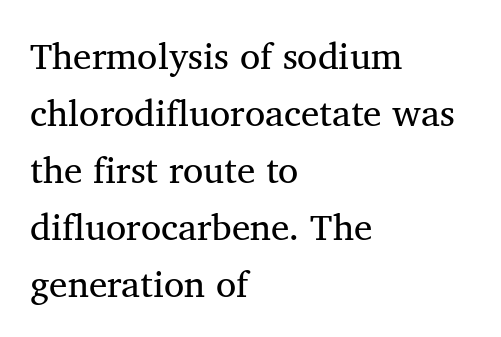
Q: Is the text bold? A: No.
Q: Is the text italic (slanted)? A: No, it is upright.
Q: Is the typeface a serif or a sans-serif typeface? A: Serif.
Q: Is the text underlined? A: No.
Q: How is the paragraph aligned? A: Left-aligned.
Q: Is the spacing between letters normal or unusually wide? A: Normal.
Q: Is the spacing between lines tight, normal or loose? A: Normal.
Q: Width (condensed, normal, or wide)? A: Normal.
Q: Stroke contrast? A: Medium.
Q: x-height? A: Medium.
Q: Monospaced? A: No.
